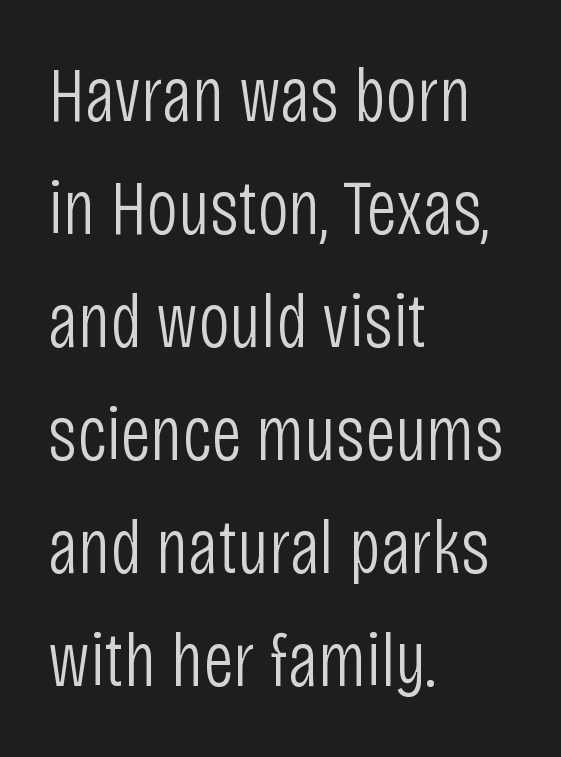
Q: Is the text bold? A: No.
Q: Is the text italic (slanted)? A: No, it is upright.
Q: Is the typeface a serif or a sans-serif typeface? A: Sans-serif.
Q: Is the text underlined? A: No.
Q: How is the paragraph aligned? A: Left-aligned.
Q: Is the spacing between letters normal or unusually wide? A: Normal.
Q: Is the spacing between lines tight, normal or loose? A: Normal.
Q: Width (condensed, normal, or wide)? A: Condensed.
Q: Stroke contrast? A: Low.
Q: x-height? A: Large.
Q: Monospaced? A: No.
